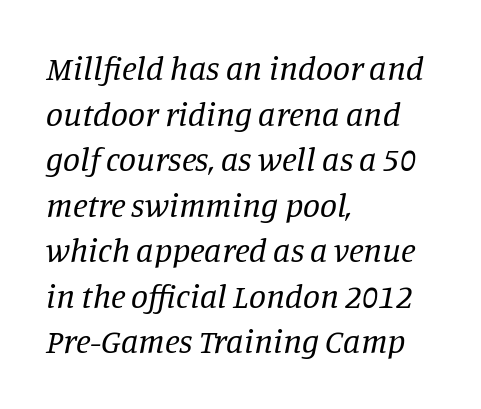
Letters rest on an invisible, unmarked baseline. The text block is weighted toward the left margin, trailing off unevenly rightward. These lines sit exactly where default settings would place them. The horizontal fit of the characters is conventional and even. Italic? Definitely — the glyphs are oblique.
